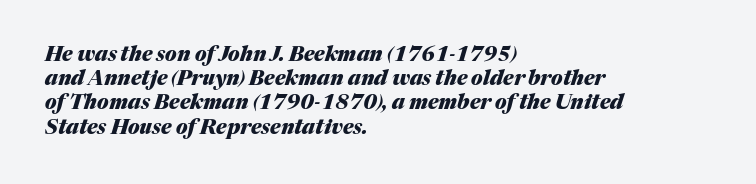
Q: Is the text bold? A: Yes.
Q: Is the text italic (slanted)? A: Yes, it leans right by about 17 degrees.
Q: Is the text underlined? A: No.
Q: How is the paragraph aligned? A: Left-aligned.
Q: Is the spacing between letters normal or unusually wide? A: Normal.
